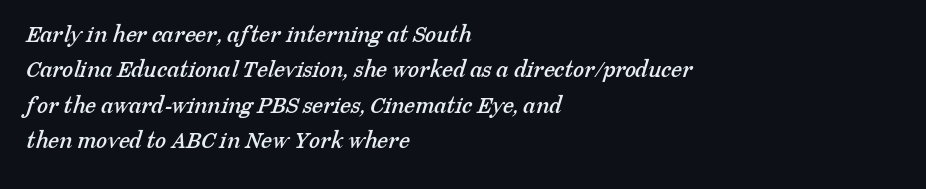
One glance says typical: line gaps are just what's usual. The rendering keeps characters at their native spacing. If you drew a ruler down the left edge, every line would touch it. Decoration check: the copy has no underline.
